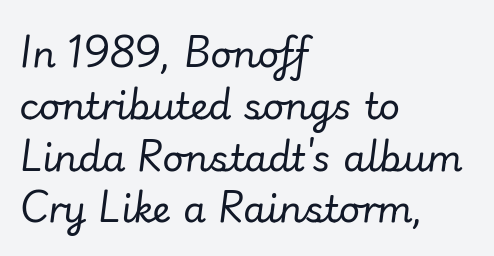
{"italic": "yes", "lean": "right", "slant_degrees": 7, "bold": "no", "weight": "regular", "width": "normal", "stroke_contrast": "low", "x_height": "small", "monospaced": "no", "underline": "no", "align": "left", "line_spacing": "normal", "line_spacing_ratio": 1.4, "letter_spacing": "normal", "letter_spacing_em": 0.0, "glyph_px": 37}
